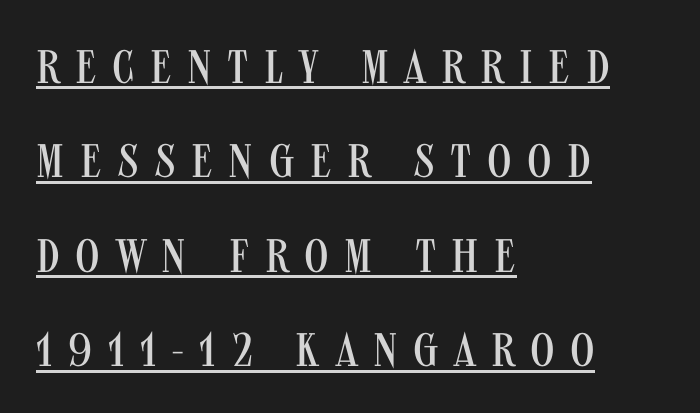
{"serif": "no", "italic": "no", "bold": "no", "weight": "regular", "width": "condensed", "stroke_contrast": "medium", "x_height": "large", "monospaced": "no", "underline": "yes", "align": "left", "line_spacing": "loose", "line_spacing_ratio": 2.01, "letter_spacing": "wide", "letter_spacing_em": 0.33, "glyph_px": 47}
